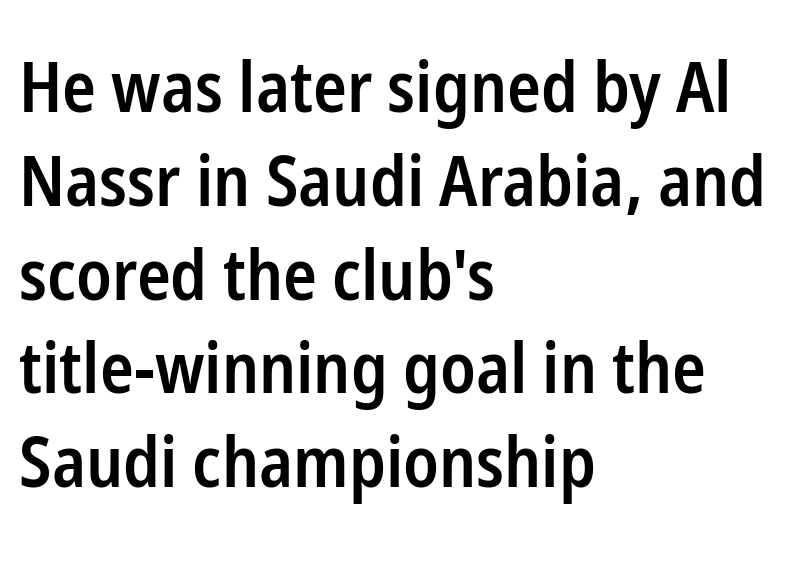
Q: Is the text bold? A: Semi-bold.
Q: Is the text italic (slanted)? A: No, it is upright.
Q: Is the typeface a serif or a sans-serif typeface? A: Sans-serif.
Q: Is the text underlined? A: No.
Q: How is the paragraph aligned? A: Left-aligned.
Q: Is the spacing between letters normal or unusually wide? A: Normal.
Q: Is the spacing between lines tight, normal or loose? A: Normal.
Q: Width (condensed, normal, or wide)? A: Condensed.
Q: Stroke contrast? A: Low.
Q: x-height? A: Medium.
Q: Monospaced? A: No.
